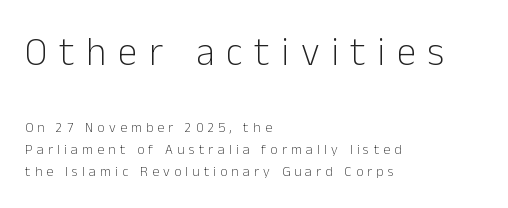
The image shows 39 px light sans-serif type, upright; set left-aligned, normal line spacing (1.57x), unusually wide letter spacing (+0.3 em), not underlined; the first (top) block is 2.79x larger; low stroke contrast and a medium x-height.
